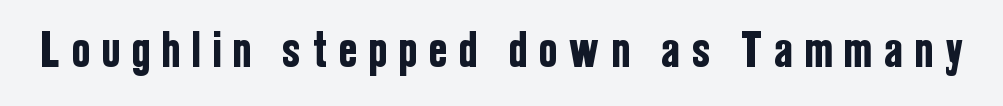
A sans-serif font was chosen for this passage. Honestly, there is no underline to notice here at all. Rendered with straight, roman letterforms. What stands out about the letter spacing? Its width — letters are far apart. The rendering uses natural spacing where letterforms have individual widths.
